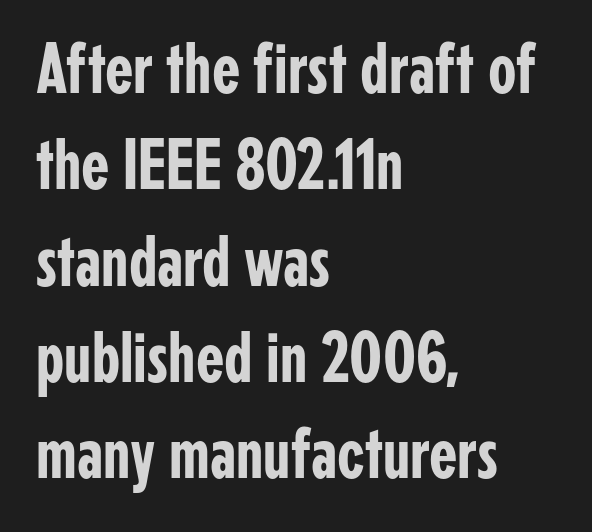
The image shows 73 px condensed sans-serif type, upright; set left-aligned, normal line spacing (1.32x), normal letter spacing, not underlined; low stroke contrast and a medium x-height.
